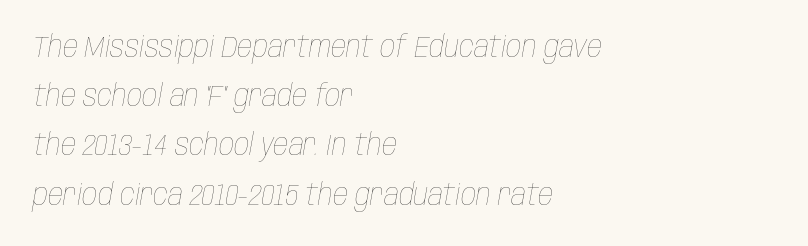
The image shows 30 px thin, condensed type, italic (leaning right); set left-aligned, normal line spacing (1.64x), normal letter spacing, not underlined; low stroke contrast and a large x-height.
